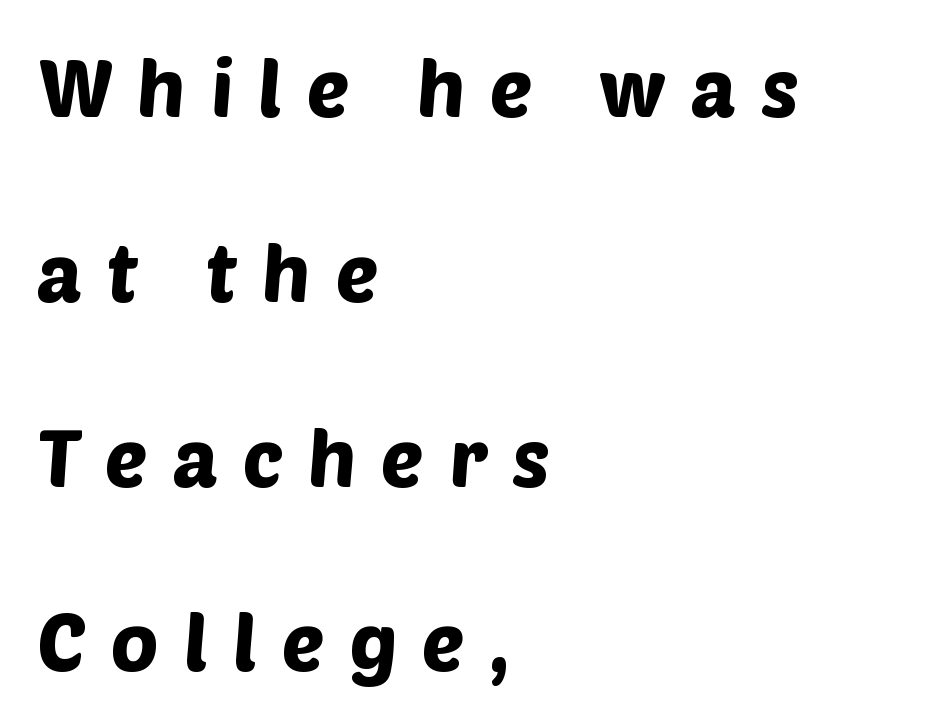
The image shows 80 px sans-serif type; set left-aligned, loose line spacing (2.31x), unusually wide letter spacing (+0.31 em), not underlined; low stroke contrast and a large x-height.
